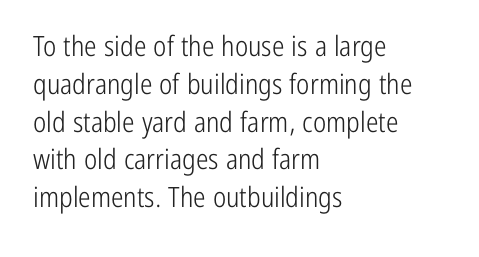
The image shows 28 px light, condensed sans-serif type, upright; set left-aligned, normal line spacing (1.35x), normal letter spacing, not underlined; low stroke contrast and a medium x-height.
